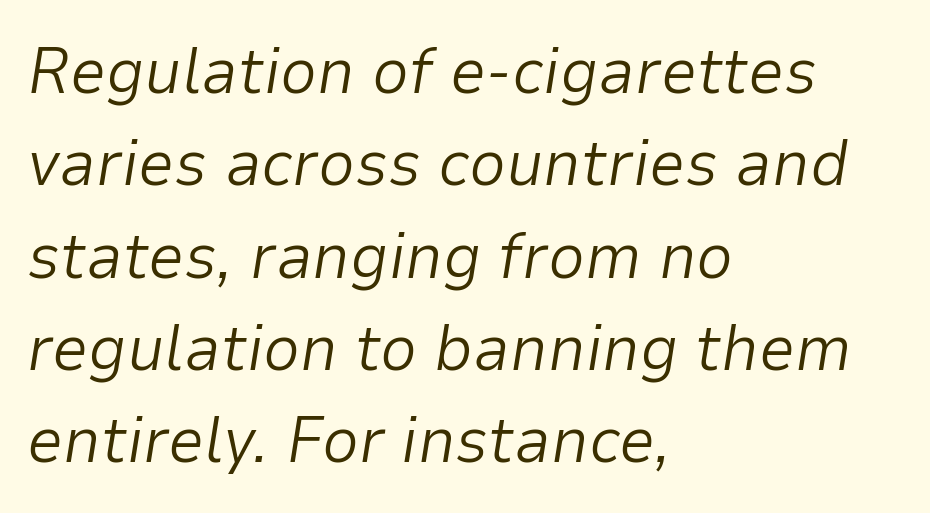
{"italic": "yes", "lean": "right", "slant_degrees": 9, "bold": "no", "weight": "light", "width": "normal", "stroke_contrast": "low", "x_height": "medium", "monospaced": "no", "underline": "no", "align": "left", "line_spacing": "normal", "line_spacing_ratio": 1.42, "letter_spacing": "normal", "letter_spacing_em": 0.0, "glyph_px": 65}
